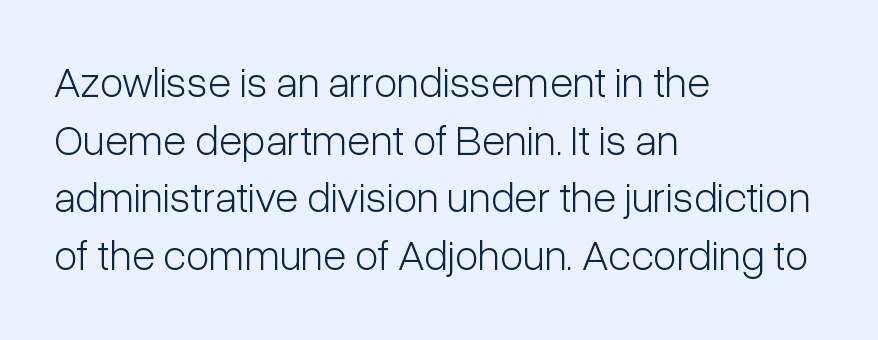
{"serif": "no", "italic": "no", "bold": "no", "weight": "light", "width": "condensed", "stroke_contrast": "low", "x_height": "medium", "monospaced": "no", "underline": "no", "align": "left", "line_spacing": "normal", "line_spacing_ratio": 1.34, "letter_spacing": "normal", "letter_spacing_em": 0.0, "glyph_px": 43}
